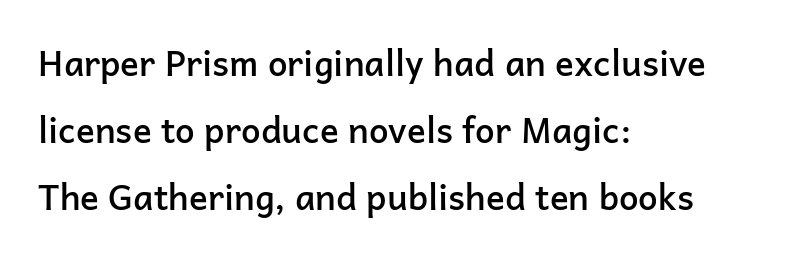
Q: Is the text bold? A: Semi-bold.
Q: Is the text italic (slanted)? A: No, it is upright.
Q: Is the typeface a serif or a sans-serif typeface? A: Sans-serif.
Q: Is the text underlined? A: No.
Q: How is the paragraph aligned? A: Left-aligned.
Q: Is the spacing between letters normal or unusually wide? A: Normal.
Q: Is the spacing between lines tight, normal or loose? A: Loose.
Q: Width (condensed, normal, or wide)? A: Normal.
Q: Stroke contrast? A: Low.
Q: x-height? A: Medium.
Q: Monospaced? A: No.
